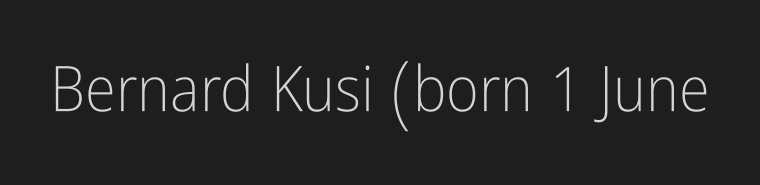
Proportional: the letters do not fall into vertical columns. I'd call this a sans setting — the letters go barefoot. Bold? No — there's no thickening of the strokes. Short note: letters normally spaced. This sample uses an upright cut, with every glyph sitting square on the baseline.
